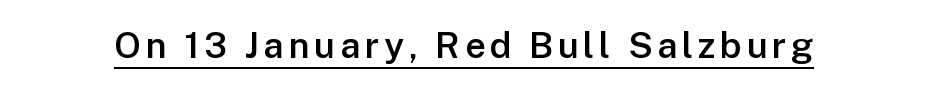
{"serif": "no", "italic": "no", "bold": "semi", "weight": "semibold", "width": "normal", "stroke_contrast": "low", "x_height": "medium", "monospaced": "no", "underline": "yes", "glyph_px": 36}
